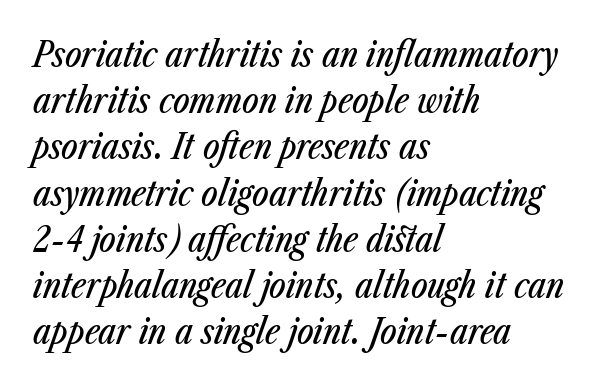
The image shows 35 px condensed type, italic (leaning right); set left-aligned, normal line spacing (1.32x), normal letter spacing, not underlined; low stroke contrast and a medium x-height.
